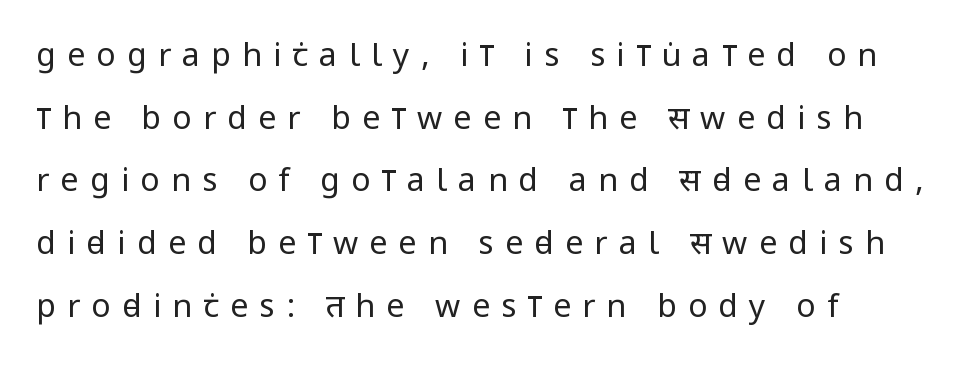
{"serif": "no", "italic": "no", "bold": "no", "weight": "regular", "width": "condensed", "stroke_contrast": "low", "x_height": "large", "monospaced": "no", "underline": "no", "align": "left", "line_spacing": "loose", "line_spacing_ratio": 1.96, "letter_spacing": "wide", "letter_spacing_em": 0.35, "glyph_px": 32}
